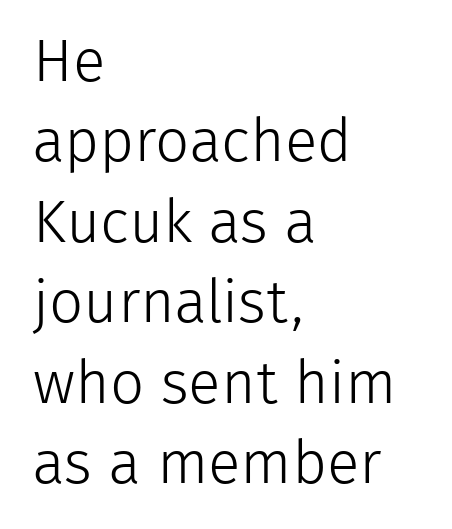
The image shows 60 px light sans-serif type, upright; set left-aligned, normal line spacing (1.34x), normal letter spacing, not underlined; low stroke contrast and a medium x-height.
